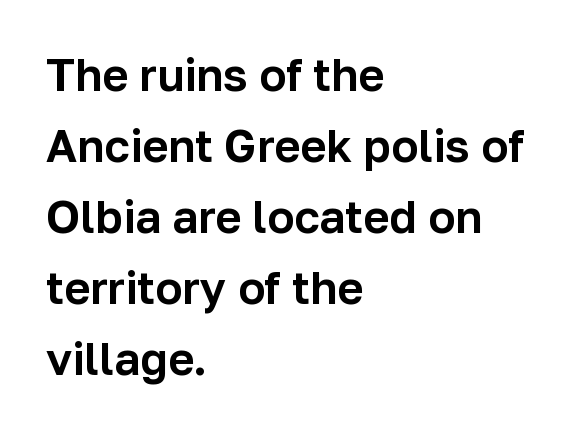
The rendering uses natural spacing where letterforms have individual widths. These lines keep a tight, regular rhythm from letter to letter. The designer left line spacing at the default. Italic: no, the glyphs are upright roman.
